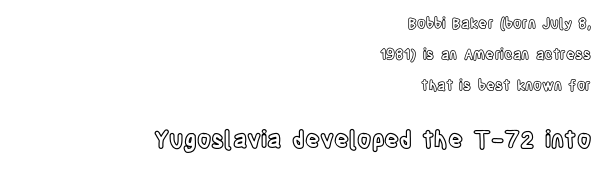
{"italic": "no", "underline": "no", "align": "right", "line_spacing": "loose", "line_spacing_ratio": 2.23, "letter_spacing": "normal", "letter_spacing_em": 0.0, "larger_block": "second", "size_ratio": 1.64, "glyph_px": 23}
